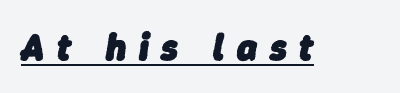
Q: Is the text bold? A: Yes.
Q: Is the text italic (slanted)? A: Yes, it leans right by about 9 degrees.
Q: Is the text underlined? A: Yes.
Q: Is the spacing between letters normal or unusually wide? A: Unusually wide.
Q: Width (condensed, normal, or wide)? A: Normal.
Q: Stroke contrast? A: Low.
Q: x-height? A: Medium.
Q: Monospaced? A: No.
